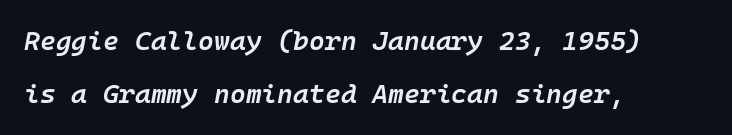
Tracking here is standard; glyphs follow each other at the usual distance. Compared with typical paragraphs, the rows here are farther apart. Slanted lettering throughout. Is the block centered? No — it sits flush against the left margin. Only glyphs here, with clear space below each row.
